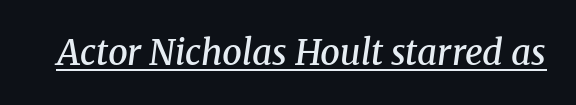
Q: Is the text bold? A: Semi-bold.
Q: Is the text italic (slanted)? A: Yes, it leans right by about 8 degrees.
Q: Is the typeface a serif or a sans-serif typeface? A: Serif.
Q: Is the text underlined? A: Yes.
Q: Is the spacing between letters normal or unusually wide? A: Normal.
Q: Width (condensed, normal, or wide)? A: Normal.
Q: Stroke contrast? A: Medium.
Q: x-height? A: Medium.
Q: Monospaced? A: No.
